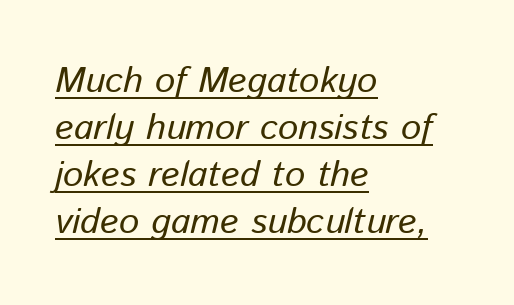
The image shows 36 px regular-weight type, italic (leaning right); set left-aligned, normal line spacing (1.31x), normal letter spacing, underlined; low stroke contrast and a medium x-height.
